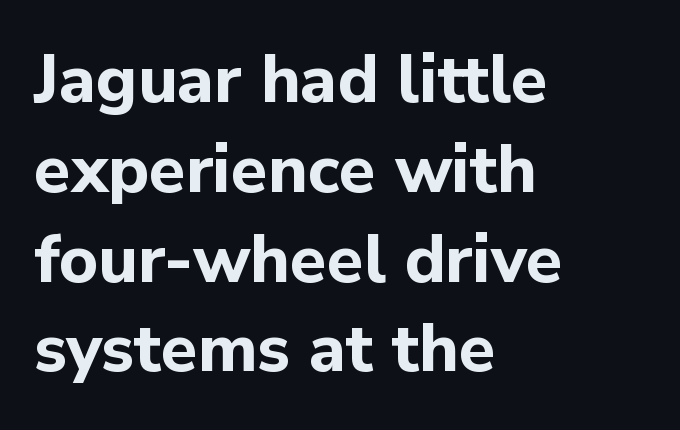
Q: Is the text bold? A: Yes.
Q: Is the text italic (slanted)? A: No, it is upright.
Q: Is the typeface a serif or a sans-serif typeface? A: Sans-serif.
Q: Is the text underlined? A: No.
Q: How is the paragraph aligned? A: Left-aligned.
Q: Is the spacing between letters normal or unusually wide? A: Normal.
Q: Is the spacing between lines tight, normal or loose? A: Normal.
Q: Width (condensed, normal, or wide)? A: Normal.
Q: Stroke contrast? A: Low.
Q: x-height? A: Medium.
Q: Monospaced? A: No.
